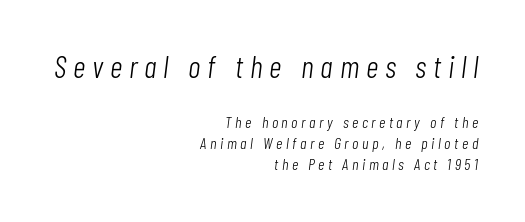
The image shows 31 px light, condensed type, italic (leaning right); set right-aligned, normal line spacing (1.31x), unusually wide letter spacing (+0.22 em), not underlined; the first (top) block is 1.94x larger; low stroke contrast and a medium x-height.
